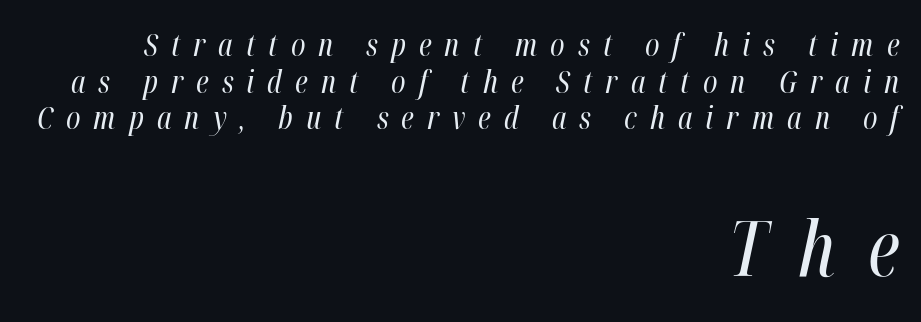
Q: Is the text bold? A: No.
Q: Is the text italic (slanted)? A: Yes, it leans right by about 12 degrees.
Q: Is the text underlined? A: No.
Q: How is the paragraph aligned? A: Right-aligned.
Q: Is the spacing between letters normal or unusually wide? A: Unusually wide.
Q: Which block of text is set in a larger size, the first (top) or the second (bottom)? A: The second (bottom) one.
Q: Width (condensed, normal, or wide)? A: Condensed.
Q: Stroke contrast? A: High.
Q: x-height? A: Medium.
Q: Monospaced? A: No.
